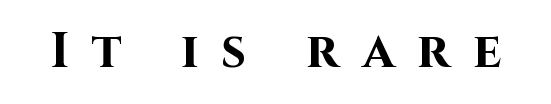
The image shows 50 px bold sans-serif type, upright; set unusually wide letter spacing (+0.46 em), not underlined; high stroke contrast and a large x-height.
